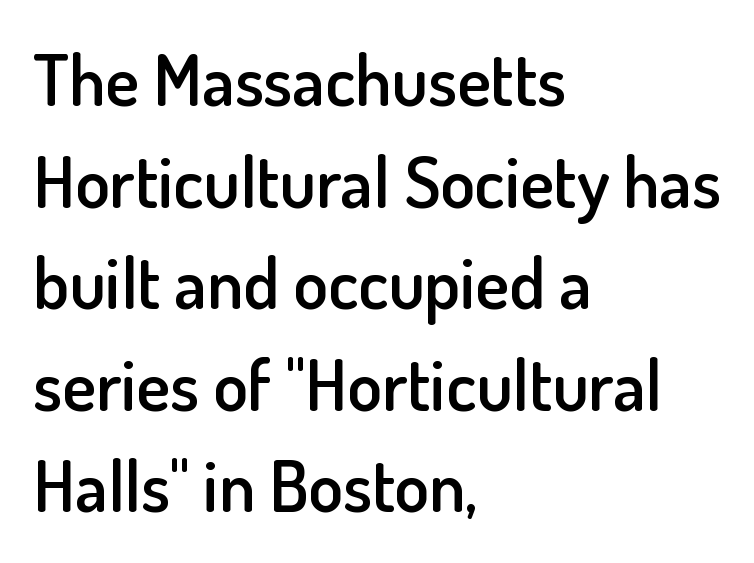
{"serif": "no", "italic": "no", "bold": "semi", "weight": "semibold", "width": "normal", "stroke_contrast": "low", "x_height": "small", "monospaced": "no", "underline": "no", "align": "left", "line_spacing": "normal", "line_spacing_ratio": 1.43, "letter_spacing": "normal", "letter_spacing_em": 0.0, "glyph_px": 71}
